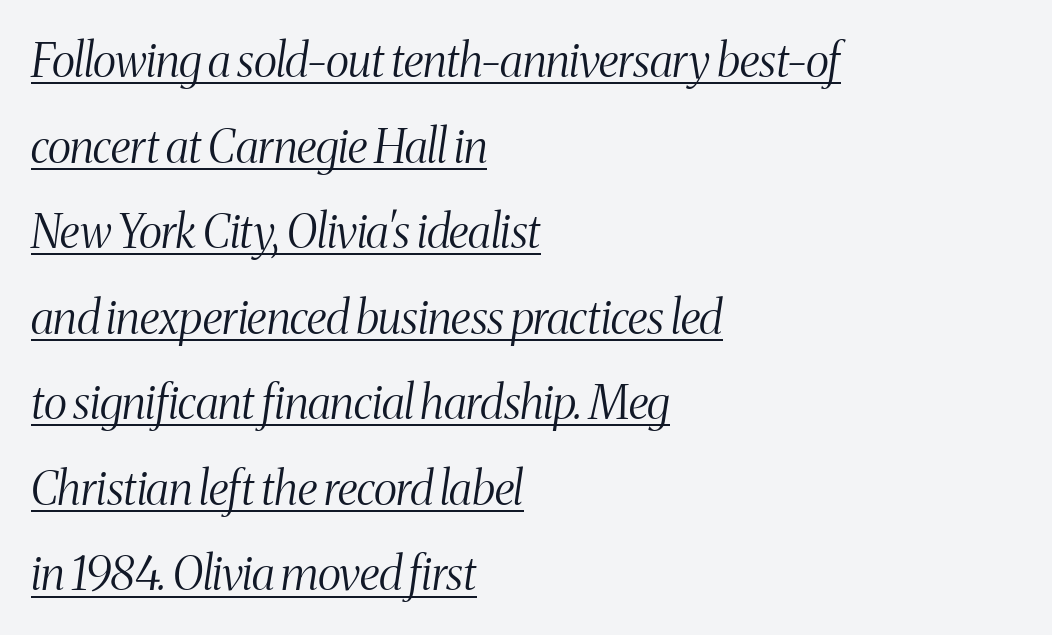
{"serif": "yes", "italic": "yes", "lean": "right", "slant_degrees": 8, "bold": "no", "weight": "light", "width": "condensed", "stroke_contrast": "medium", "x_height": "medium", "monospaced": "no", "underline": "yes", "align": "left", "line_spacing_ratio": 1.86, "letter_spacing": "normal", "letter_spacing_em": 0.0, "glyph_px": 46}
